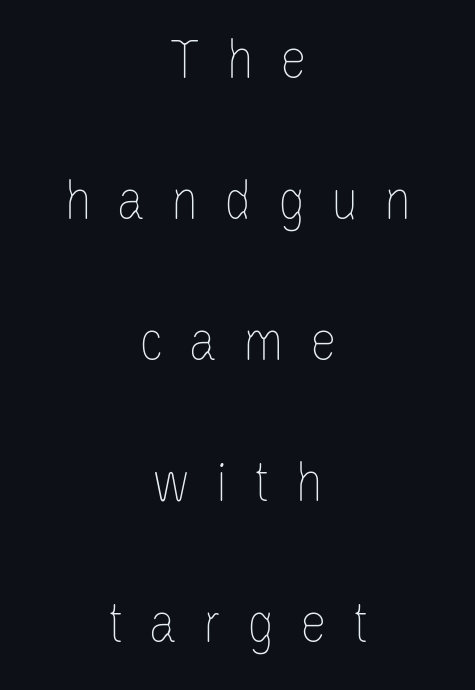
Where is the straight margin? There isn't one; the lines are centered. This reads as an unemphasized weight, regular at the heaviest. Posture: vertical. Think of a printed novel: that variable character pitch is what you see here.
